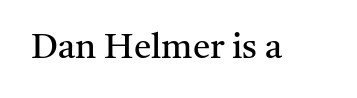
The image shows 35 px regular-weight serif type, upright; set normal letter spacing, not underlined; medium stroke contrast and a medium x-height.
